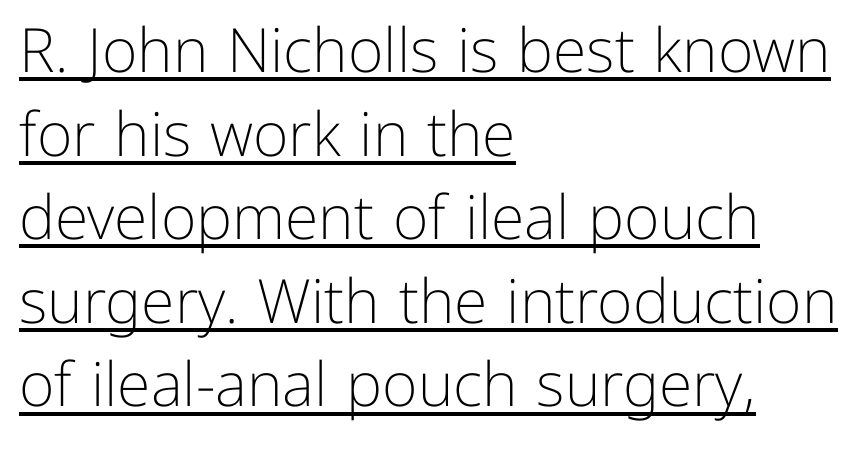
Posture: straight, roman, zero tilt. The glyphs in this specimen are sans serif. Each letter keeps its own natural width here, so spacing adapts to shape. Characters follow at the spacing the type designer built in. Underlining? Definitely there.
